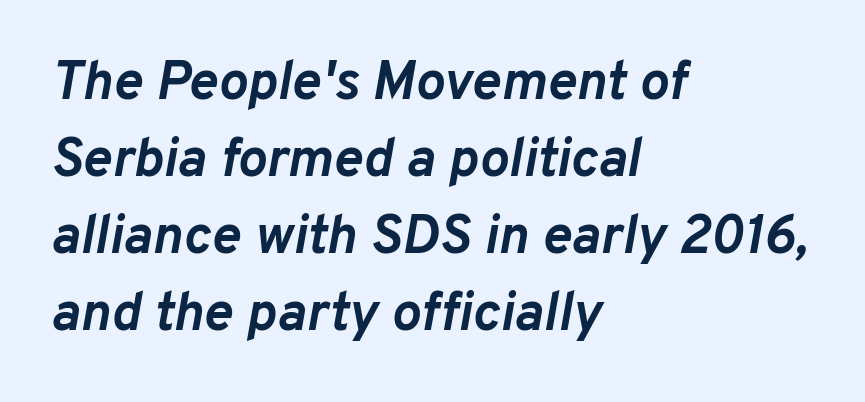
Q: Is the text bold? A: Yes.
Q: Is the text italic (slanted)? A: Yes, it leans right by about 10 degrees.
Q: Is the text underlined? A: No.
Q: How is the paragraph aligned? A: Left-aligned.
Q: Is the spacing between letters normal or unusually wide? A: Normal.
Q: Is the spacing between lines tight, normal or loose? A: Normal.
Q: Width (condensed, normal, or wide)? A: Normal.
Q: Stroke contrast? A: Low.
Q: x-height? A: Medium.
Q: Monospaced? A: No.
